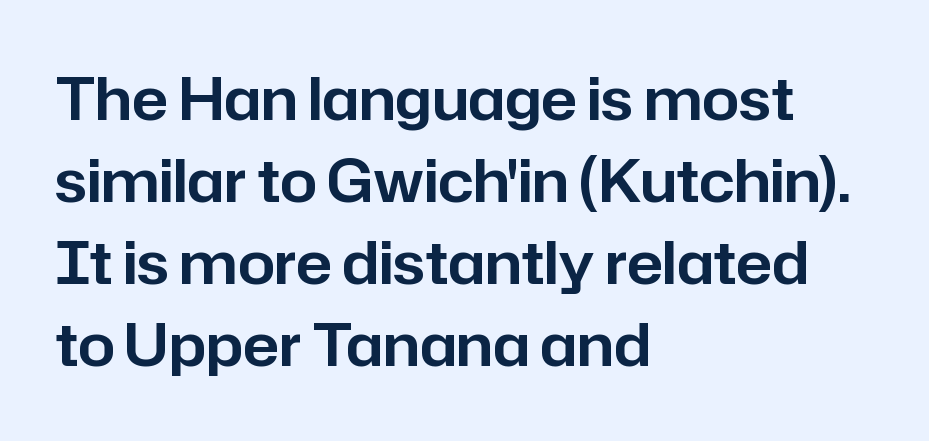
The image shows 59 px sans-serif type, upright; set left-aligned, normal line spacing (1.39x), normal letter spacing, not underlined; low stroke contrast and a medium x-height.
